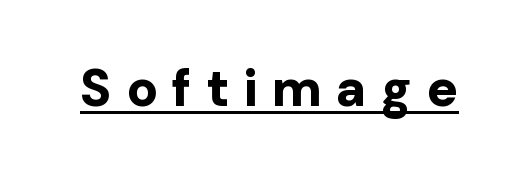
Q: Is the text bold? A: Yes.
Q: Is the text italic (slanted)? A: No, it is upright.
Q: Is the typeface a serif or a sans-serif typeface? A: Sans-serif.
Q: Is the text underlined? A: Yes.
Q: Is the spacing between letters normal or unusually wide? A: Unusually wide.
Q: Width (condensed, normal, or wide)? A: Normal.
Q: Stroke contrast? A: Low.
Q: x-height? A: Medium.
Q: Monospaced? A: No.
